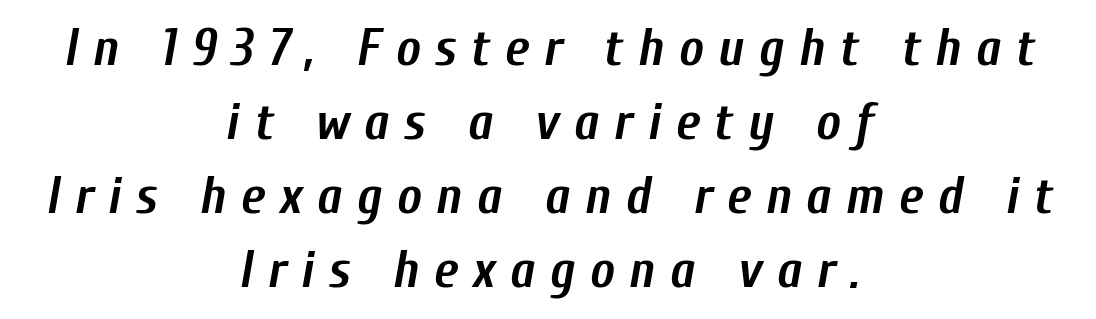
Q: Is the text bold? A: Yes.
Q: Is the text italic (slanted)? A: Yes, it leans right by about 10 degrees.
Q: Is the text underlined? A: No.
Q: How is the paragraph aligned? A: Centered.
Q: Is the spacing between letters normal or unusually wide? A: Unusually wide.
Q: Is the spacing between lines tight, normal or loose? A: Normal.
Q: Width (condensed, normal, or wide)? A: Condensed.
Q: Stroke contrast? A: Low.
Q: x-height? A: Medium.
Q: Monospaced? A: No.
